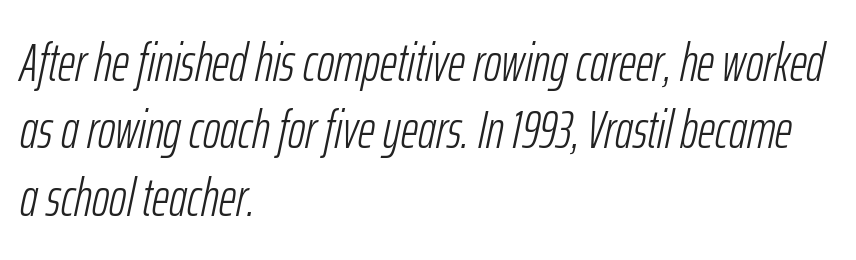
Q: Is the text bold? A: No.
Q: Is the text italic (slanted)? A: Yes, it leans right by about 12 degrees.
Q: Is the text underlined? A: No.
Q: How is the paragraph aligned? A: Left-aligned.
Q: Is the spacing between letters normal or unusually wide? A: Normal.
Q: Is the spacing between lines tight, normal or loose? A: Normal.
Q: Width (condensed, normal, or wide)? A: Condensed.
Q: Stroke contrast? A: Low.
Q: x-height? A: Medium.
Q: Monospaced? A: No.
